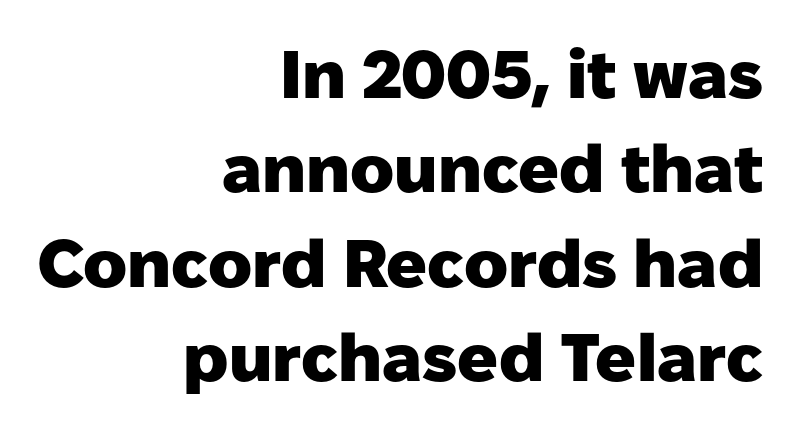
Spacing verdict: proportional, widths tailored to each character. This rendering uses right alignment, leaving the left contour irregular. Honestly, the letter spacing is just normal — you wouldn't notice it. Chunky letters — that's bold for sure. The leading is moderate, giving the passage an even texture. Do the letters lean? They stand straight.
